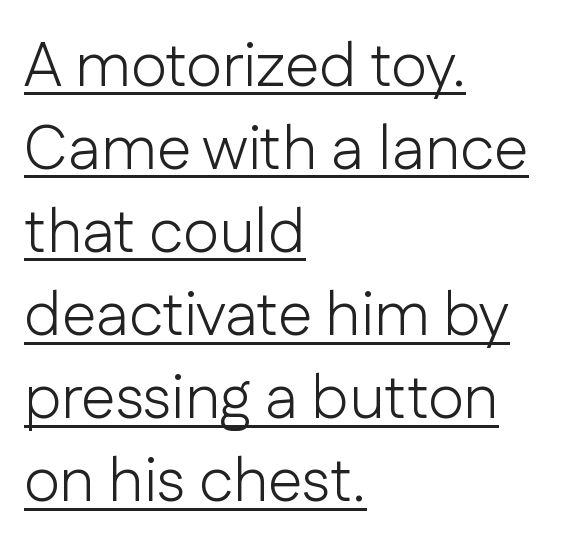
The image shows 62 px light sans-serif type, upright; set left-aligned, normal line spacing (1.34x), normal letter spacing, underlined; low stroke contrast and a medium x-height.
